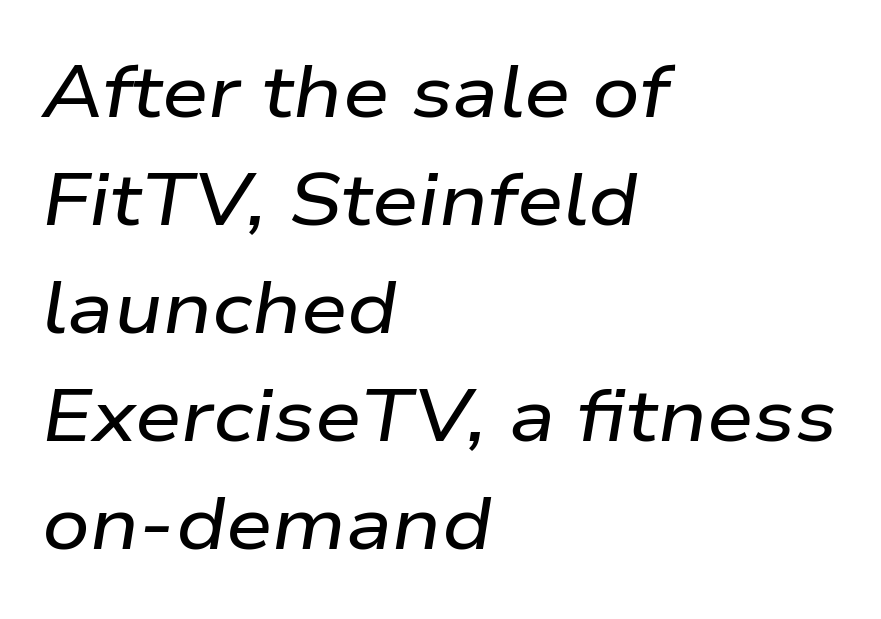
The image shows 74 px wide type, italic (leaning right); set left-aligned, normal line spacing (1.46x), normal letter spacing, not underlined; low stroke contrast and a medium x-height.
